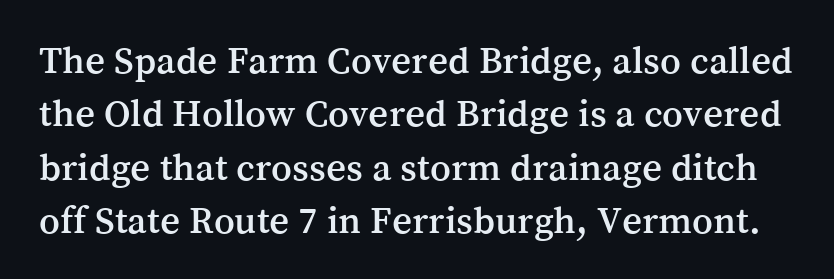
The image shows 39 px serif type, upright; set normal line spacing (1.37x), normal letter spacing, not underlined; medium stroke contrast and a medium x-height.
